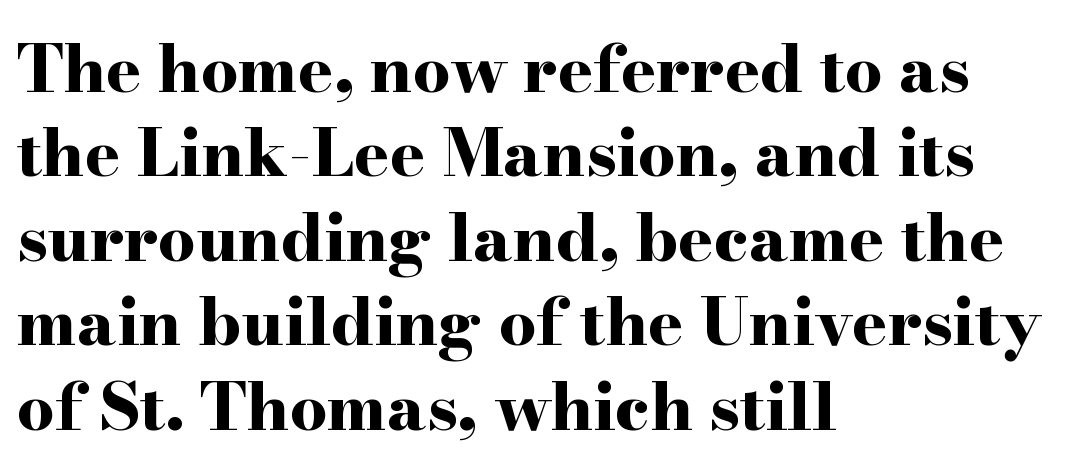
Q: Is the text bold? A: Yes.
Q: Is the text italic (slanted)? A: No, it is upright.
Q: Is the typeface a serif or a sans-serif typeface? A: Serif.
Q: Is the text underlined? A: No.
Q: How is the paragraph aligned? A: Left-aligned.
Q: Is the spacing between letters normal or unusually wide? A: Normal.
Q: Is the spacing between lines tight, normal or loose? A: Normal.
Q: Width (condensed, normal, or wide)? A: Wide.
Q: Stroke contrast? A: High.
Q: x-height? A: Small.
Q: Monospaced? A: No.
